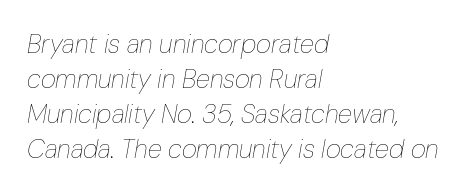
On a weight scale, this lands at 450 or below. Words appear dense and cohesive because spacing is normal. If you measured baseline to baseline, you'd find a middling distance. The strip under each line holds only bare page.
